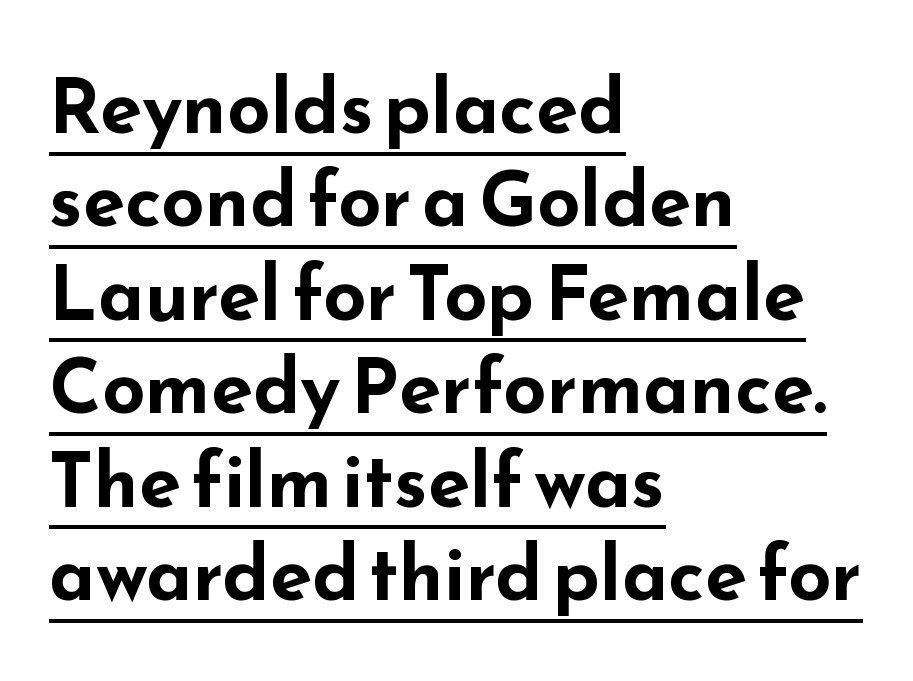
Q: Is the text bold? A: Yes.
Q: Is the text italic (slanted)? A: No, it is upright.
Q: Is the typeface a serif or a sans-serif typeface? A: Sans-serif.
Q: Is the text underlined? A: Yes.
Q: How is the paragraph aligned? A: Left-aligned.
Q: Is the spacing between letters normal or unusually wide? A: Normal.
Q: Width (condensed, normal, or wide)? A: Wide.
Q: Stroke contrast? A: Low.
Q: x-height? A: Small.
Q: Monospaced? A: No.
